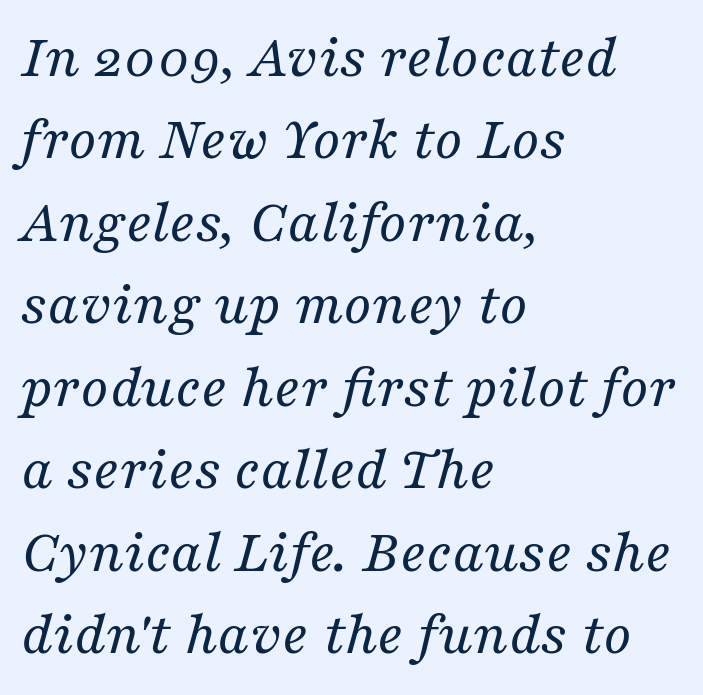
The image shows 62 px regular-weight serif type, italic (leaning right); set left-aligned, normal line spacing (1.33x), normal letter spacing, not underlined; medium stroke contrast and a medium x-height.
